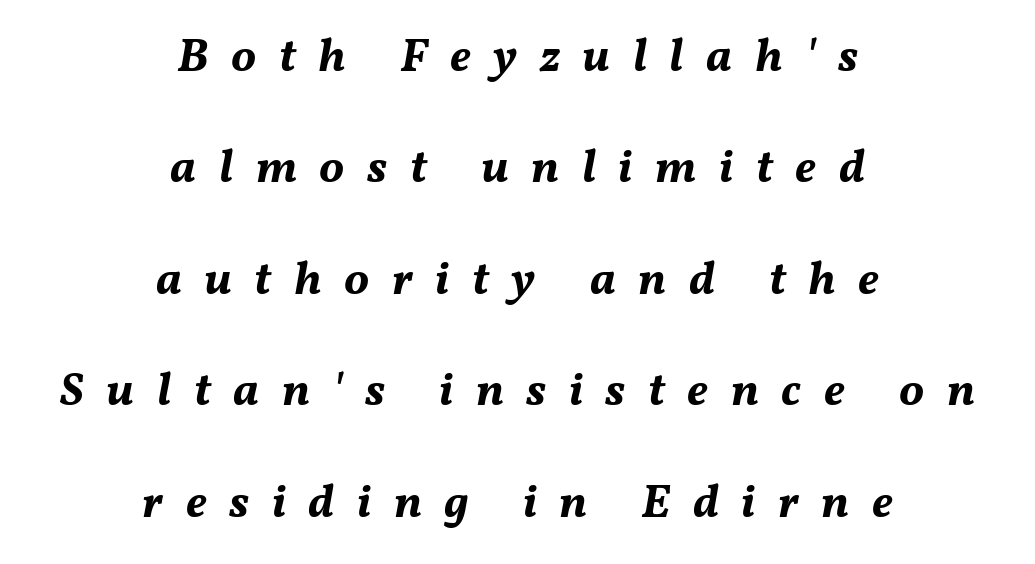
The image shows 47 px bold type, italic (leaning right); set centered, loose line spacing (2.37x), unusually wide letter spacing (+0.48 em), not underlined; medium stroke contrast and a medium x-height.
